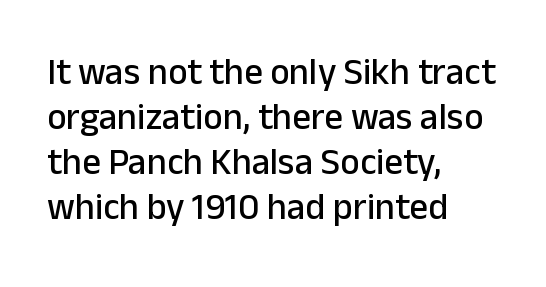
{"serif": "no", "italic": "no", "width": "normal", "stroke_contrast": "low", "x_height": "medium", "monospaced": "no", "underline": "no", "align": "left", "line_spacing_ratio": 1.22, "letter_spacing": "normal", "letter_spacing_em": 0.0, "glyph_px": 37}
